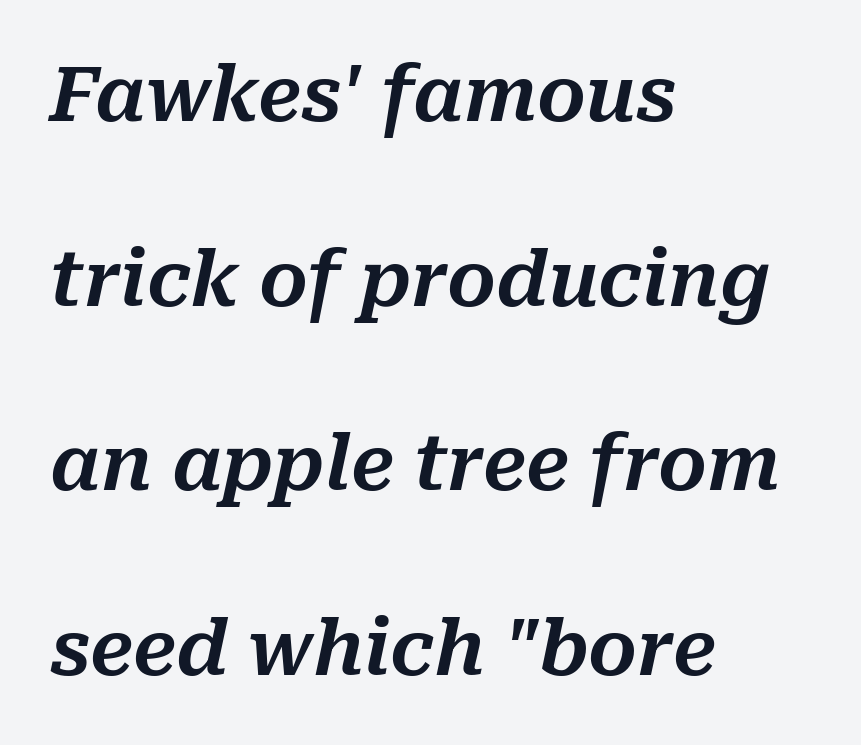
Nobody touched the tracking dial on this one. Unmarked baselines from the first word to the last. This sample has the flowing, uneven cadence of proportional lettering. Designer's note — italics engaged. The paragraph has a hard left edge and a soft right edge. Compared with typical paragraphs, the rows here are farther apart.
